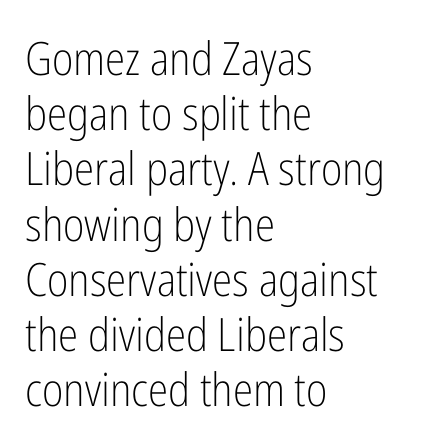
The image shows 46 px light, condensed sans-serif type, upright; set left-aligned, line spacing 1.2x, normal letter spacing, not underlined; low stroke contrast and a medium x-height.
